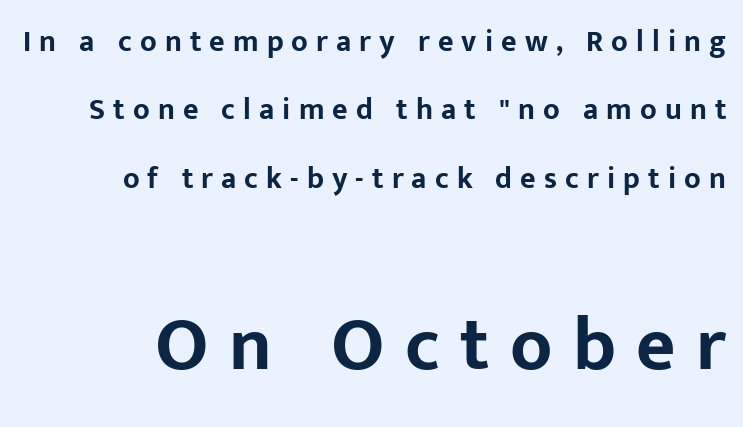
The face used here appears at its bigger size in the lower chunk. The horizontal fit of the characters is loose and conspicuously gappy. Chunky letters — that's bold for sure. Varying glyph widths throughout — classic text-font behaviour. Note: no serifs on the glyphs. A bare baseline throughout the passage.
